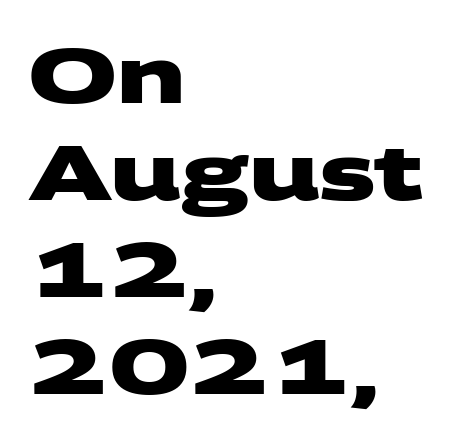
The image shows 77 px heavy, wide sans-serif type; set left-aligned, normal line spacing (1.26x), normal letter spacing, not underlined; medium stroke contrast and a large x-height.
